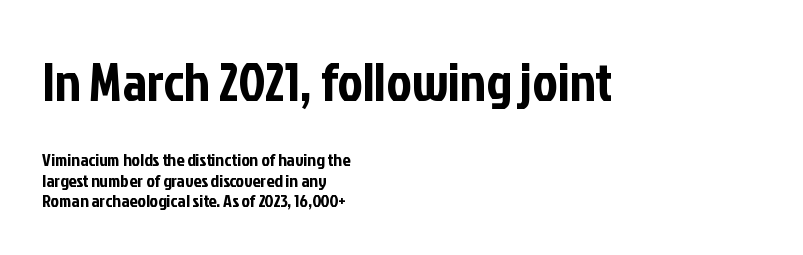
The image shows 54 px condensed sans-serif type, upright; set left-aligned, tight line spacing (1.13x), normal letter spacing, not underlined; the first (top) block is 3.0x larger; low stroke contrast and a medium x-height.
